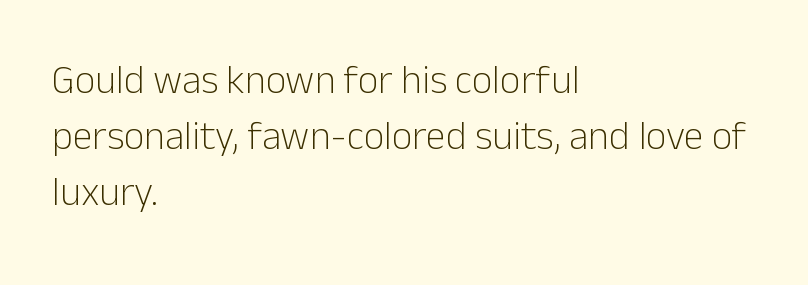
The image shows 40 px light sans-serif type, upright; set left-aligned, normal line spacing (1.4x), normal letter spacing, not underlined; low stroke contrast and a medium x-height.
